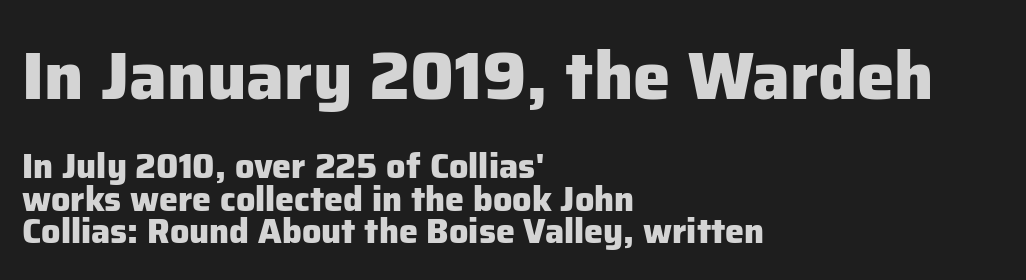
The image shows 67 px heavy sans-serif type, upright; set left-aligned, tight line spacing (0.95x), normal letter spacing, not underlined; the first (top) block is 1.97x larger; low stroke contrast and a medium x-height.
